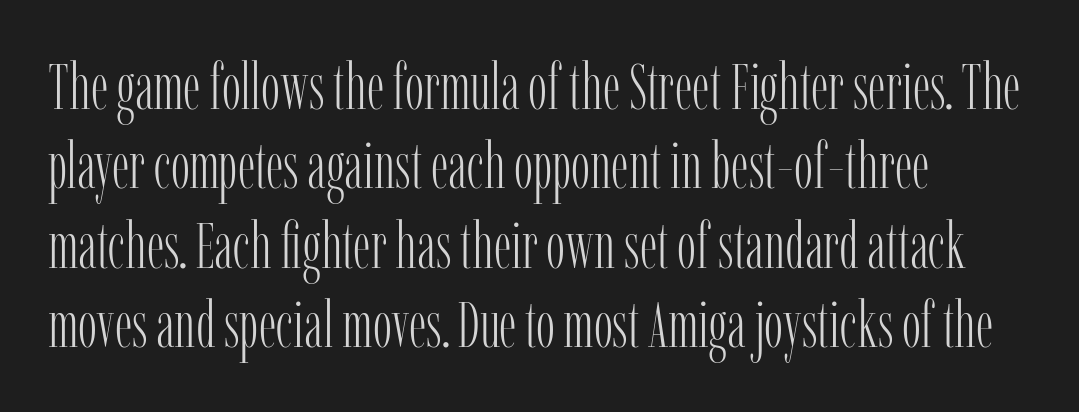
Q: Is the text bold? A: No.
Q: Is the text italic (slanted)? A: No, it is upright.
Q: Is the typeface a serif or a sans-serif typeface? A: Serif.
Q: Is the text underlined? A: No.
Q: How is the paragraph aligned? A: Left-aligned.
Q: Is the spacing between letters normal or unusually wide? A: Normal.
Q: Width (condensed, normal, or wide)? A: Condensed.
Q: Stroke contrast? A: Low.
Q: x-height? A: Medium.
Q: Monospaced? A: No.
